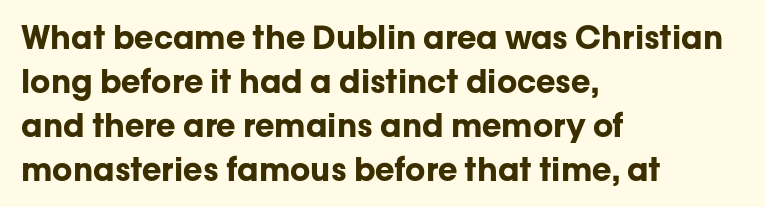
Q: Is the text bold? A: Yes.
Q: Is the text italic (slanted)? A: No, it is upright.
Q: Is the typeface a serif or a sans-serif typeface? A: Sans-serif.
Q: Is the text underlined? A: No.
Q: How is the paragraph aligned? A: Left-aligned.
Q: Is the spacing between letters normal or unusually wide? A: Normal.
Q: Is the spacing between lines tight, normal or loose? A: Normal.
Q: Width (condensed, normal, or wide)? A: Normal.
Q: Stroke contrast? A: Low.
Q: x-height? A: Medium.
Q: Monospaced? A: No.
